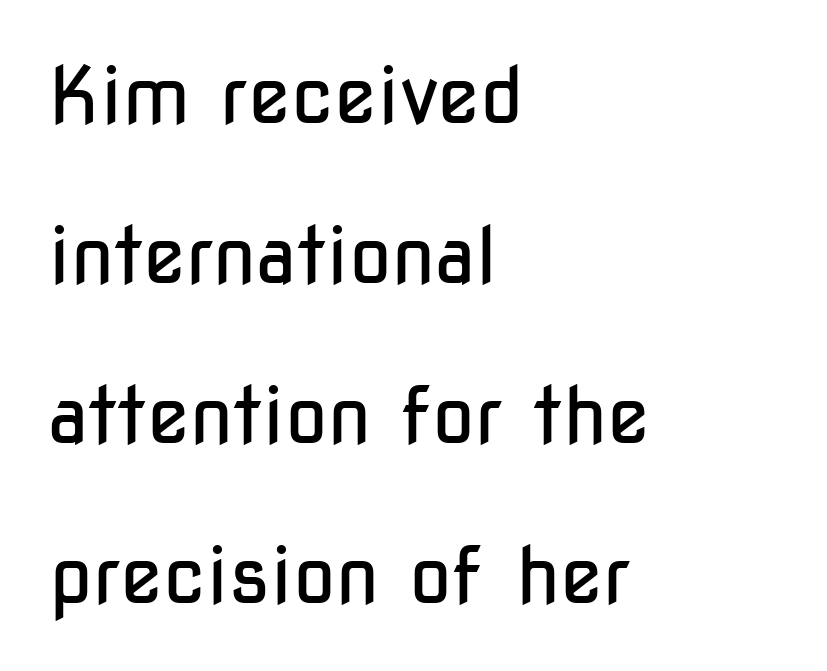
{"serif": "no", "italic": "no", "bold": "no", "weight": "regular", "width": "condensed", "stroke_contrast": "low", "x_height": "medium", "monospaced": "no", "underline": "no", "align": "left", "line_spacing": "loose", "line_spacing_ratio": 2.05, "letter_spacing": "normal", "letter_spacing_em": 0.0, "glyph_px": 78}
